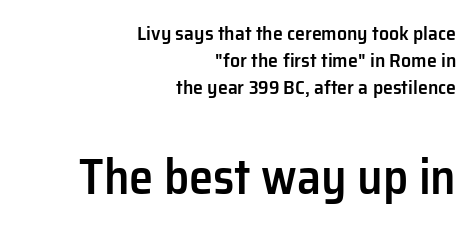
Q: Is the text bold? A: Semi-bold.
Q: Is the text italic (slanted)? A: No, it is upright.
Q: Is the typeface a serif or a sans-serif typeface? A: Sans-serif.
Q: Is the text underlined? A: No.
Q: How is the paragraph aligned? A: Right-aligned.
Q: Is the spacing between letters normal or unusually wide? A: Normal.
Q: Is the spacing between lines tight, normal or loose? A: Normal.
Q: Which block of text is set in a larger size, the first (top) or the second (bottom)? A: The second (bottom) one.
Q: Width (condensed, normal, or wide)? A: Normal.
Q: Stroke contrast? A: Low.
Q: x-height? A: Medium.
Q: Monospaced? A: No.
